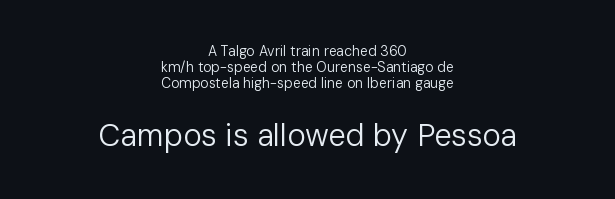
Q: Is the text bold? A: No.
Q: Is the text italic (slanted)? A: No, it is upright.
Q: Is the typeface a serif or a sans-serif typeface? A: Sans-serif.
Q: Is the text underlined? A: No.
Q: How is the paragraph aligned? A: Centered.
Q: Is the spacing between letters normal or unusually wide? A: Normal.
Q: Is the spacing between lines tight, normal or loose? A: Tight.
Q: Which block of text is set in a larger size, the first (top) or the second (bottom)? A: The second (bottom) one.
Q: Width (condensed, normal, or wide)? A: Normal.
Q: Stroke contrast? A: Low.
Q: x-height? A: Medium.
Q: Monospaced? A: No.
